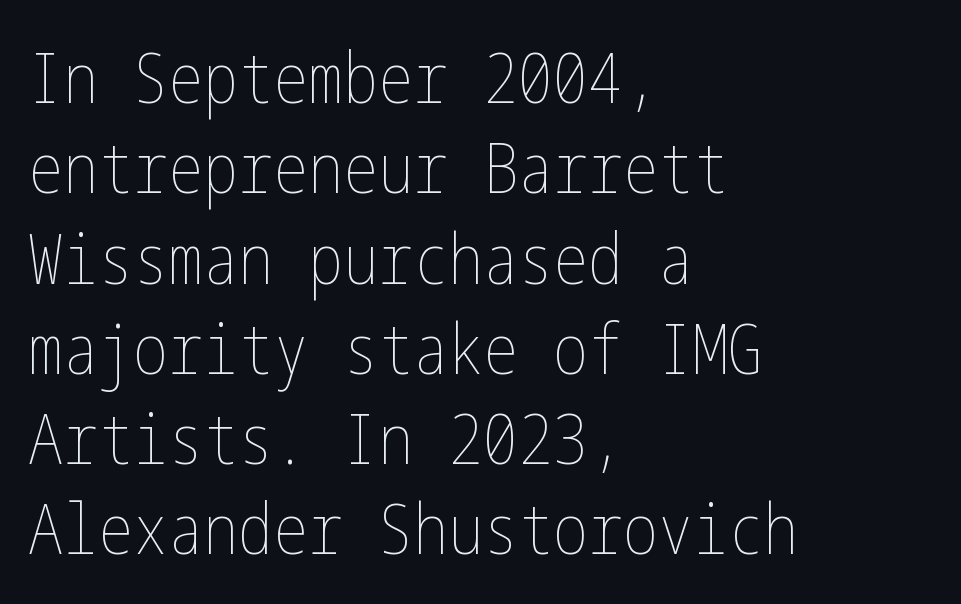
Q: Is the text bold? A: No.
Q: Is the text italic (slanted)? A: No, it is upright.
Q: Is the text underlined? A: No.
Q: How is the paragraph aligned? A: Left-aligned.
Q: Is the spacing between letters normal or unusually wide? A: Normal.
Q: Is the spacing between lines tight, normal or loose? A: Normal.
Q: Width (condensed, normal, or wide)? A: Condensed.
Q: Stroke contrast? A: Low.
Q: x-height? A: Medium.
